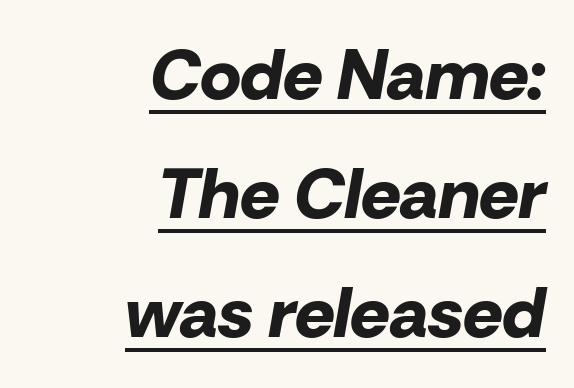
Q: Is the text bold? A: Yes.
Q: Is the text italic (slanted)? A: Yes, it leans right by about 10 degrees.
Q: Is the text underlined? A: Yes.
Q: How is the paragraph aligned? A: Right-aligned.
Q: Is the spacing between letters normal or unusually wide? A: Normal.
Q: Is the spacing between lines tight, normal or loose? A: Normal.
Q: Width (condensed, normal, or wide)? A: Normal.
Q: Stroke contrast? A: Low.
Q: x-height? A: Medium.
Q: Monospaced? A: No.
